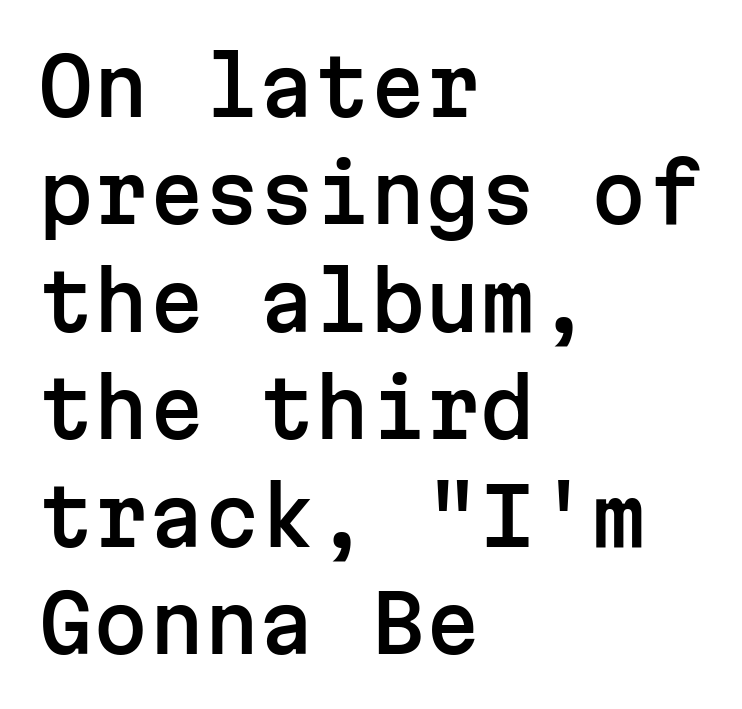
Q: Is the text italic (slanted)? A: No, it is upright.
Q: Is the typeface a serif or a sans-serif typeface? A: Sans-serif.
Q: Is the text underlined? A: No.
Q: How is the paragraph aligned? A: Left-aligned.
Q: Is the spacing between letters normal or unusually wide? A: Normal.
Q: Is the spacing between lines tight, normal or loose? A: Normal.
Q: Width (condensed, normal, or wide)? A: Normal.
Q: Stroke contrast? A: Low.
Q: x-height? A: Medium.
Q: Monospaced? A: Yes.
